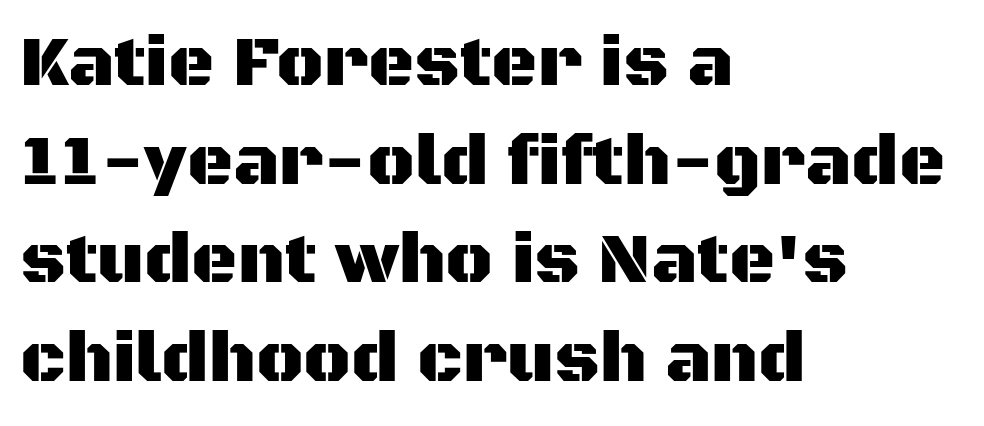
{"serif": "no", "italic": "no", "width": "normal", "stroke_contrast": "medium", "x_height": "large", "monospaced": "no", "underline": "no", "align": "left", "line_spacing": "normal", "line_spacing_ratio": 1.39, "letter_spacing": "normal", "letter_spacing_em": 0.0, "glyph_px": 71}
